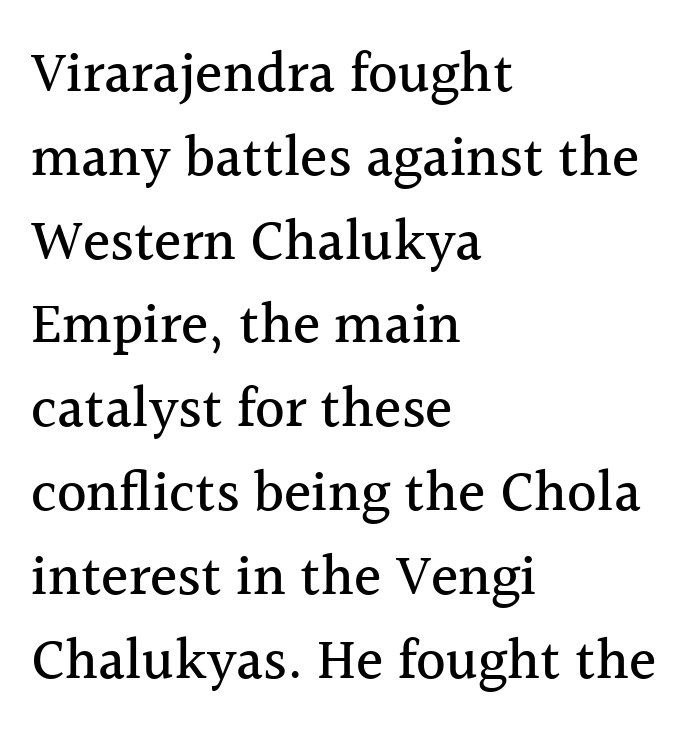
Serif or sans? Serif — the stroke terminals have little feet. The space between consecutive lines is moderate. Quick note: not italic, upright. These lines keep a tight, regular rhythm from letter to letter.
